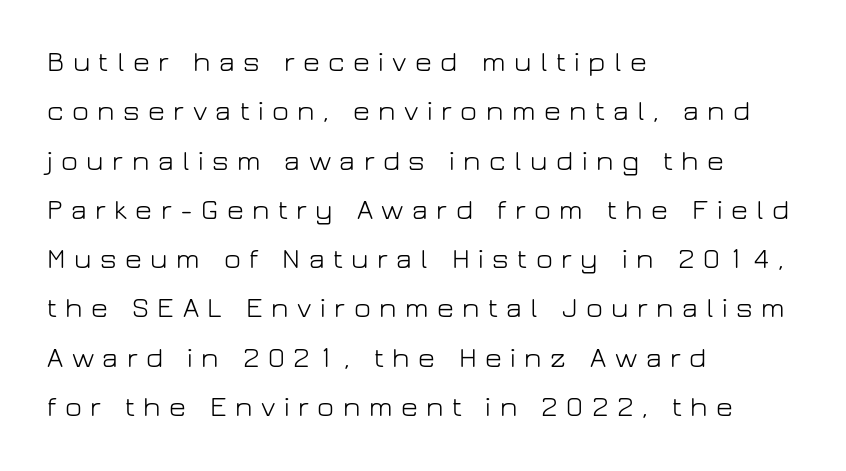
Where is the straight margin? On the left. The weight would be labelled regular, book, light, or lighter still. Examine the stroke ends and you'll find no serifs. Posture: vertical. Beneath every word, the page is bare.
